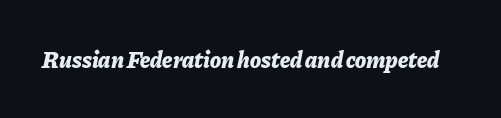
Compared with typical body copy, the letter spacing here is the same. These words are printed bold, with thick strokes throughout. Underlining? Definitely not there. If you drew a line through each stem, it would be angled.
